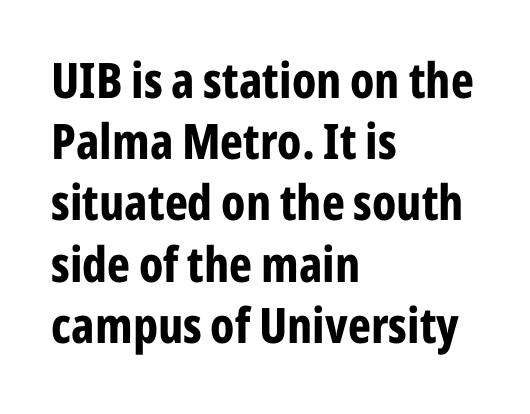
The block of text has a typical density, with ordinary space between rows. The font family rendered here belongs to the sans-serif group. Note the varied advance widths — an 'i' is clearly narrower than an 'm'. Notice how the passage keeps a crisp vertical edge on the left only. No italicization has been applied; the sample stays upright. Plenty of ink on the page — the face is bold.
